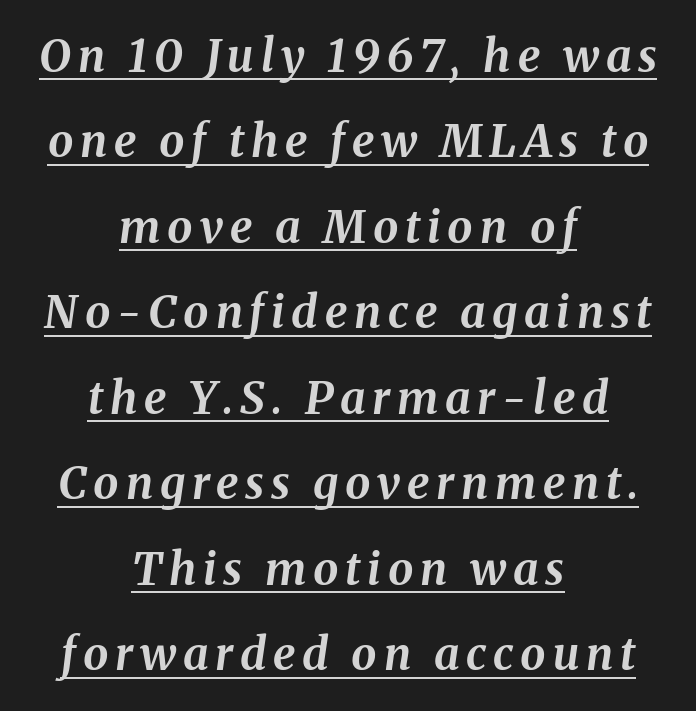
The image shows 45 px bold type, italic (leaning right); set centered, loose line spacing (1.9x), underlined; medium stroke contrast and a medium x-height.
